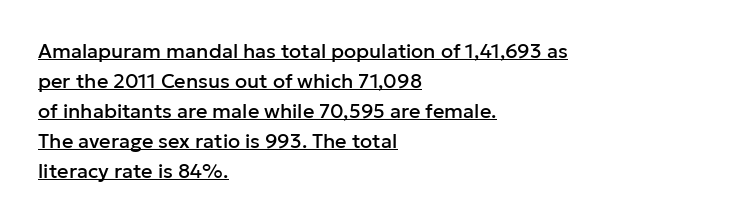
The lettering holds an erect, upright posture throughout. Layout note: lines flush left. Has an underline been added? It has. A normal amount of white space separates one row of letters from the next.
